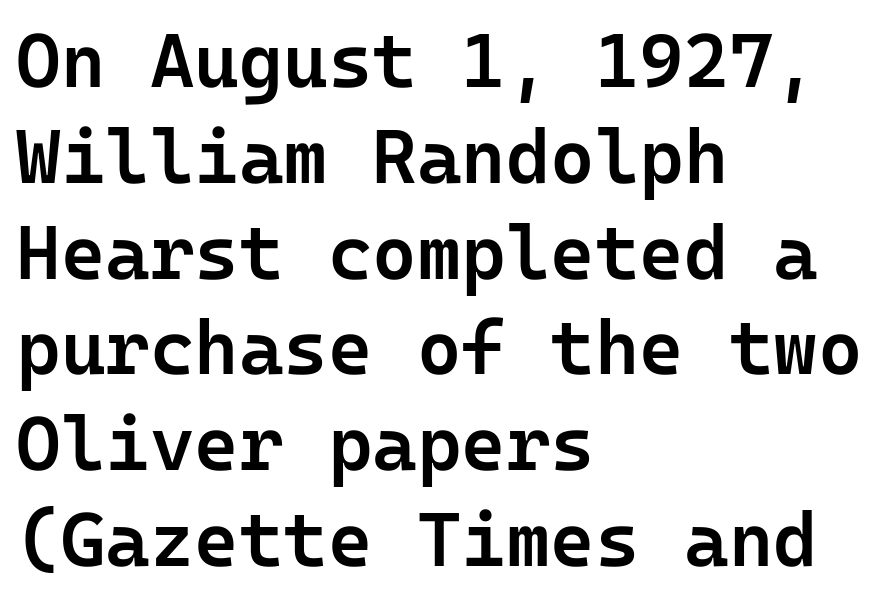
The image shows 76 px semibold sans-serif type, upright; set left-aligned, normal line spacing (1.26x), normal letter spacing, not underlined; low stroke contrast and a medium x-height.
